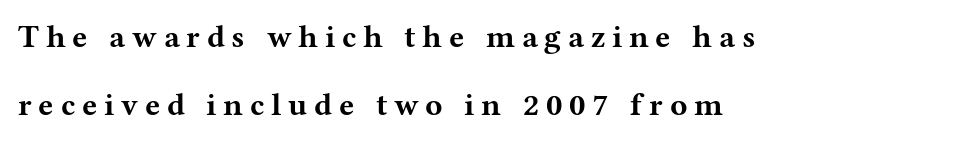
The image shows 32 px bold, wide serif type, upright; set left-aligned, loose line spacing (2.14x), unusually wide letter spacing (+0.21 em), not underlined; medium stroke contrast and a medium x-height.
